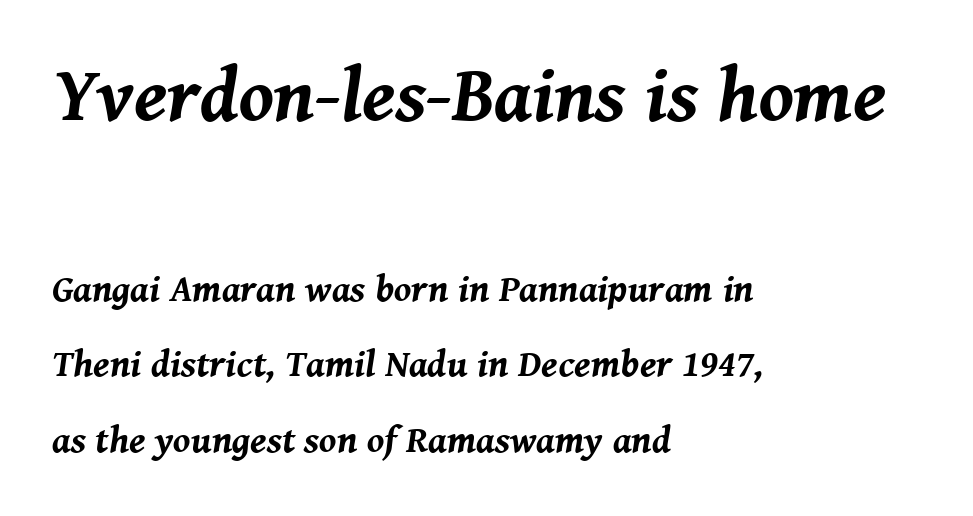
The image shows 77 px bold type, italic (leaning right); set left-aligned, loose line spacing (1.99x), normal letter spacing, not underlined; the first (top) block is 2.03x larger; medium stroke contrast and a medium x-height.
